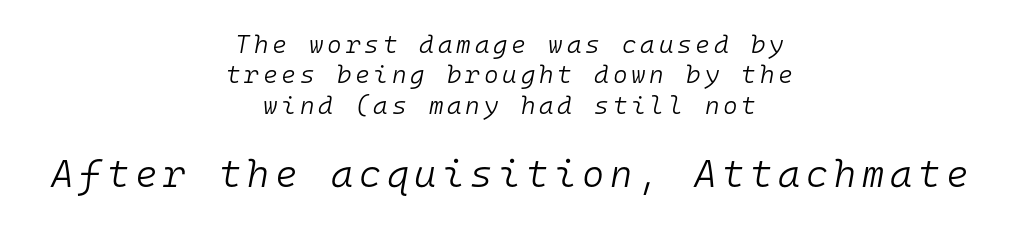
The image shows 38 px light type, italic (leaning right), monospaced; set centered, line spacing 1.22x, not underlined; the second (bottom) block is 1.52x larger; low stroke contrast and a medium x-height.
